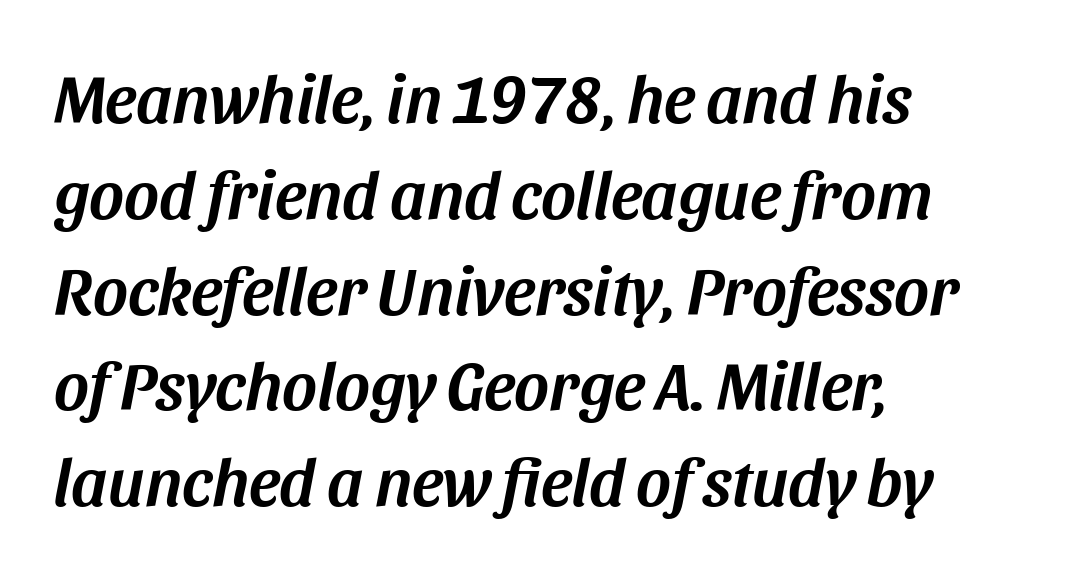
This sample keeps an unexceptional amount of space between lines. The string is rendered with underlining switched off. The compositor pushed each line to the left boundary. Varying glyph widths throughout — classic text-font behaviour. Rendered with sloped, italic letterforms.
